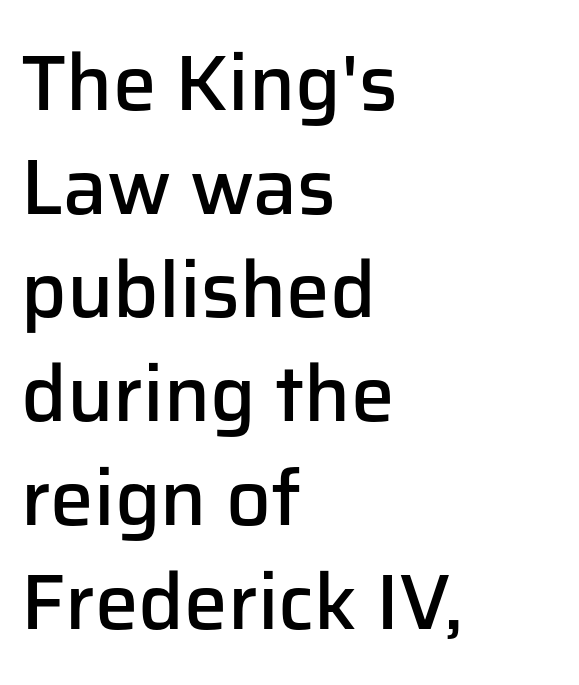
The image shows 78 px semibold sans-serif type, upright; set left-aligned, normal line spacing (1.33x), normal letter spacing, not underlined; low stroke contrast and a medium x-height.
